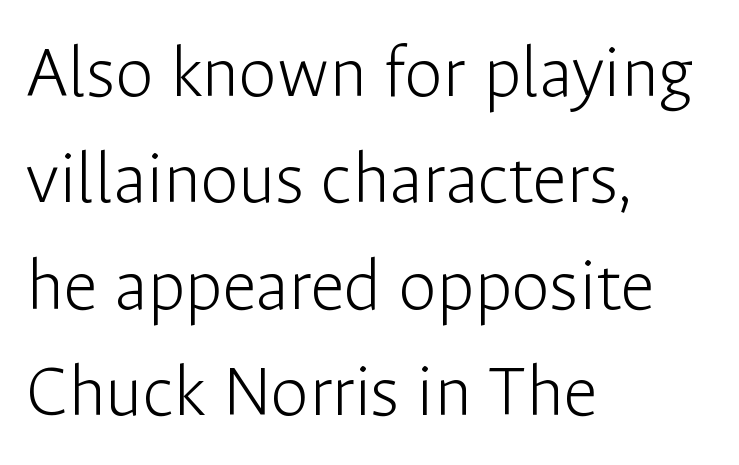
Q: Is the text bold? A: No.
Q: Is the text italic (slanted)? A: No, it is upright.
Q: Is the typeface a serif or a sans-serif typeface? A: Sans-serif.
Q: Is the text underlined? A: No.
Q: How is the paragraph aligned? A: Left-aligned.
Q: Is the spacing between letters normal or unusually wide? A: Normal.
Q: Is the spacing between lines tight, normal or loose? A: Normal.
Q: Width (condensed, normal, or wide)? A: Normal.
Q: Stroke contrast? A: Low.
Q: x-height? A: Medium.
Q: Monospaced? A: No.
